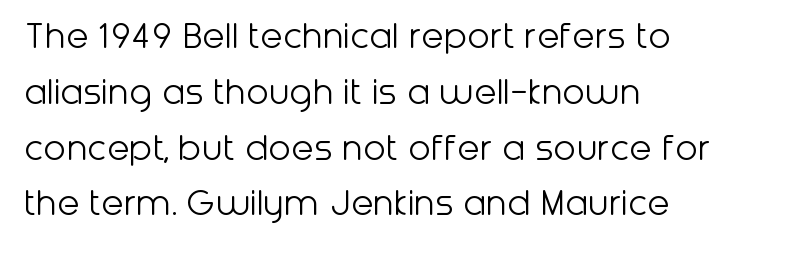
{"serif": "no", "italic": "no", "bold": "no", "weight": "light", "width": "normal", "stroke_contrast": "low", "x_height": "medium", "monospaced": "no", "underline": "no", "align": "left", "line_spacing": "normal", "line_spacing_ratio": 1.36, "letter_spacing": "normal", "letter_spacing_em": 0.0, "glyph_px": 41}
